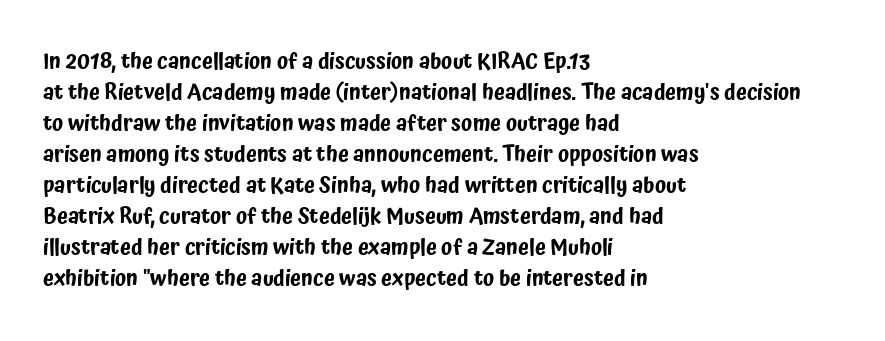
No italicization has been applied; the sample stays upright. The text block is weighted toward the left margin, trailing off unevenly rightward. Each row of text sits above clean, open space. Leading matches the norm, producing a regular column. Nobody touched the tracking dial on this one.
